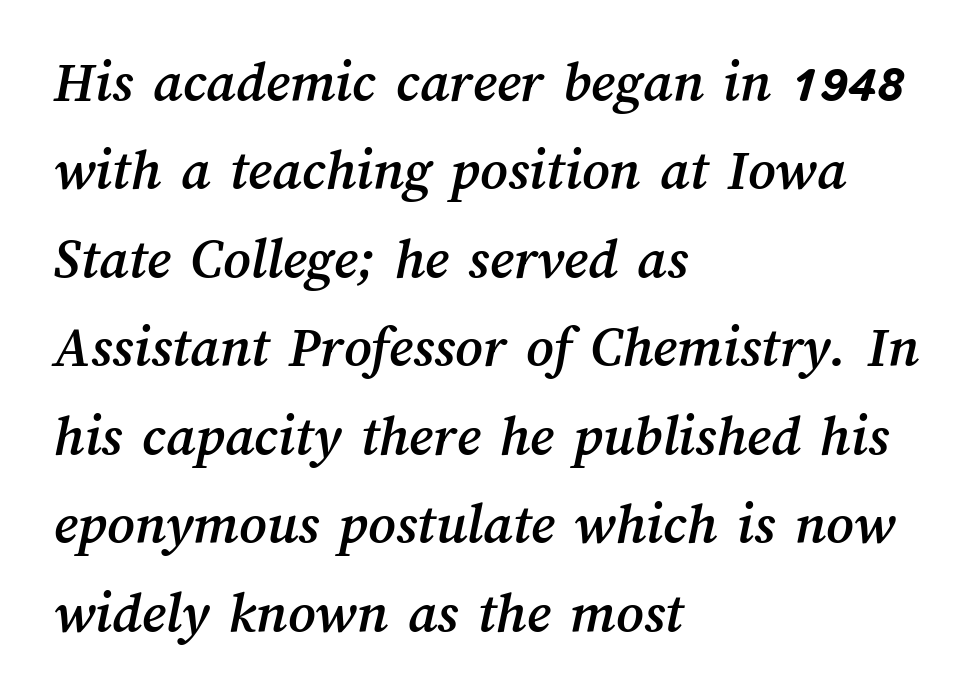
Q: Is the text underlined? A: No.
Q: How is the paragraph aligned? A: Left-aligned.
Q: Is the spacing between letters normal or unusually wide? A: Normal.
Q: Is the spacing between lines tight, normal or loose? A: Normal.
Q: Width (condensed, normal, or wide)? A: Normal.
Q: Stroke contrast? A: Medium.
Q: x-height? A: Medium.
Q: Monospaced? A: No.
